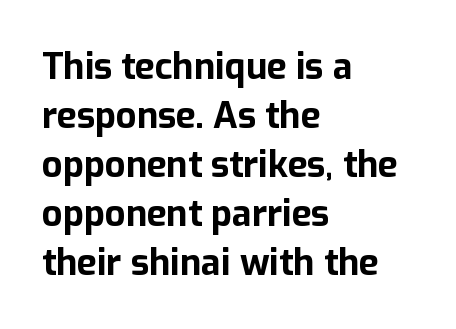
Q: Is the text bold? A: Yes.
Q: Is the text italic (slanted)? A: No, it is upright.
Q: Is the typeface a serif or a sans-serif typeface? A: Sans-serif.
Q: Is the text underlined? A: No.
Q: How is the paragraph aligned? A: Left-aligned.
Q: Is the spacing between letters normal or unusually wide? A: Normal.
Q: Is the spacing between lines tight, normal or loose? A: Normal.
Q: Width (condensed, normal, or wide)? A: Normal.
Q: Stroke contrast? A: Low.
Q: x-height? A: Medium.
Q: Monospaced? A: No.
